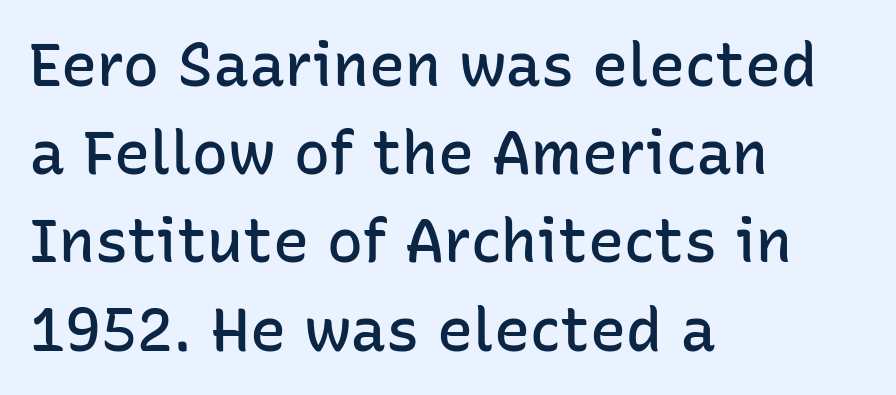
{"serif": "no", "italic": "no", "bold": "semi", "weight": "semibold", "width": "normal", "stroke_contrast": "low", "x_height": "medium", "monospaced": "no", "underline": "no", "align": "left", "line_spacing": "normal", "line_spacing_ratio": 1.47, "letter_spacing": "normal", "letter_spacing_em": 0.0, "glyph_px": 60}
